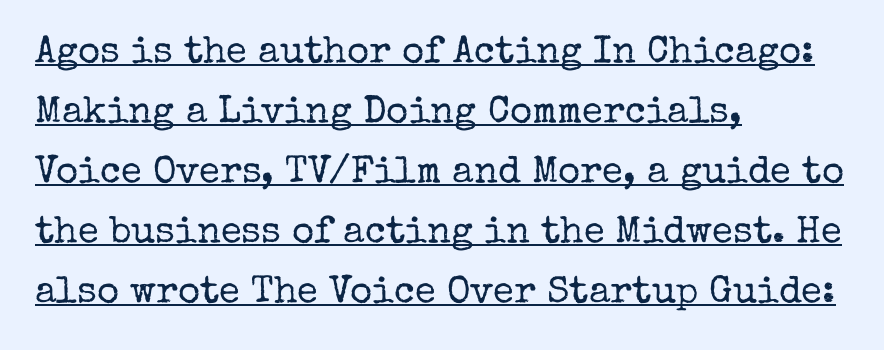
The image shows 38 px regular-weight serif type, upright; set left-aligned, normal line spacing (1.58x), normal letter spacing, underlined; low stroke contrast and a medium x-height.
